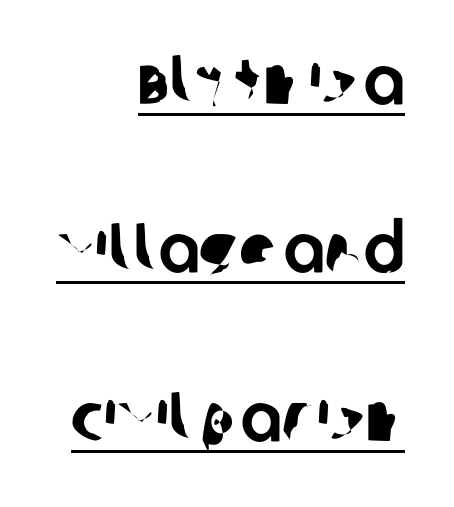
Q: Is the typeface a serif or a sans-serif typeface? A: Sans-serif.
Q: Is the text underlined? A: Yes.
Q: How is the paragraph aligned? A: Right-aligned.
Q: Is the spacing between letters normal or unusually wide? A: Normal.
Q: Is the spacing between lines tight, normal or loose? A: Loose.
Q: Width (condensed, normal, or wide)? A: Normal.
Q: Stroke contrast? A: Low.
Q: x-height? A: Large.
Q: Monospaced? A: No.
